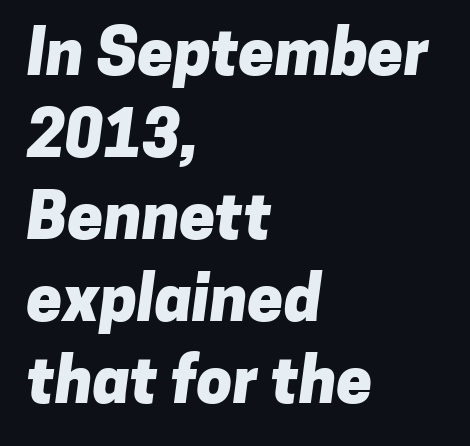
{"serif": "no", "bold": "yes", "weight": "heavy", "width": "normal", "stroke_contrast": "low", "x_height": "medium", "monospaced": "no", "underline": "no", "align": "left", "line_spacing": "normal", "line_spacing_ratio": 1.28, "letter_spacing": "normal", "letter_spacing_em": 0.0, "glyph_px": 64}
